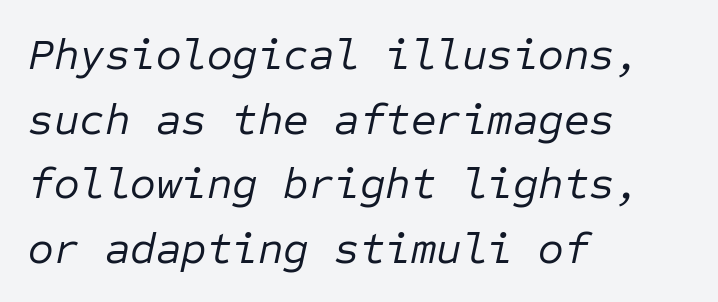
Q: Is the text bold? A: No.
Q: Is the text italic (slanted)? A: Yes, it leans right by about 12 degrees.
Q: Is the text underlined? A: No.
Q: How is the paragraph aligned? A: Left-aligned.
Q: Is the spacing between letters normal or unusually wide? A: Normal.
Q: Is the spacing between lines tight, normal or loose? A: Normal.
Q: Width (condensed, normal, or wide)? A: Normal.
Q: Stroke contrast? A: Low.
Q: x-height? A: Medium.
Q: Monospaced? A: Yes.
